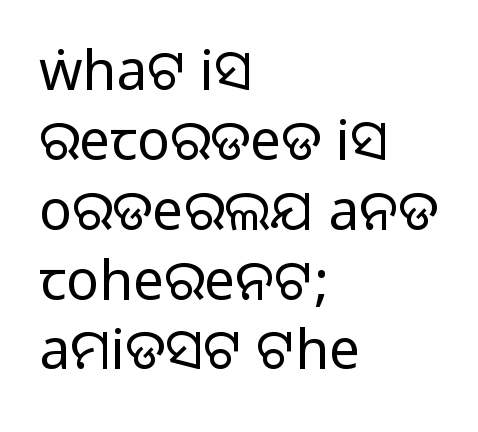
Q: Is the text bold? A: No.
Q: Is the text italic (slanted)? A: No, it is upright.
Q: Is the typeface a serif or a sans-serif typeface? A: Sans-serif.
Q: Is the text underlined? A: No.
Q: How is the paragraph aligned? A: Left-aligned.
Q: Is the spacing between letters normal or unusually wide? A: Normal.
Q: Is the spacing between lines tight, normal or loose? A: Normal.
Q: Width (condensed, normal, or wide)? A: Normal.
Q: Stroke contrast? A: Low.
Q: x-height? A: Large.
Q: Monospaced? A: No.
